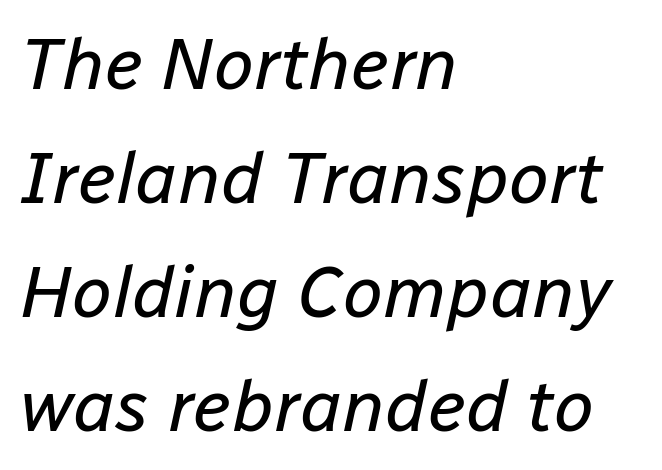
The image shows 73 px regular-weight type, italic (leaning right); set left-aligned, normal line spacing (1.56x), normal letter spacing, not underlined; low stroke contrast and a medium x-height.
